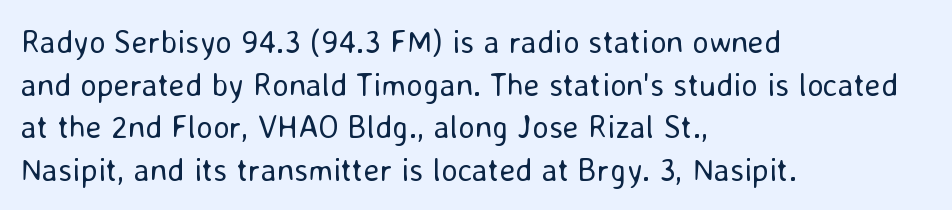
The image shows 32 px regular-weight sans-serif type, upright; set left-aligned, normal line spacing (1.33x), normal letter spacing, not underlined; low stroke contrast and a medium x-height.
